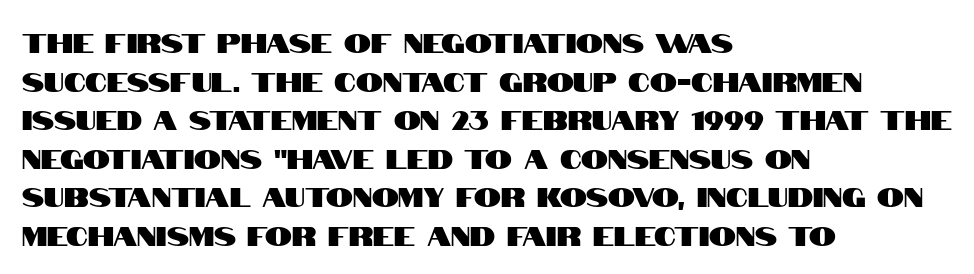
Tracking value appears to be zero — textbook default spacing. The font's upright variant was chosen for this text. Alignment: flush left. Rows of type keep a routine distance in the vertical direction. This rendering features lettering with no underline.
